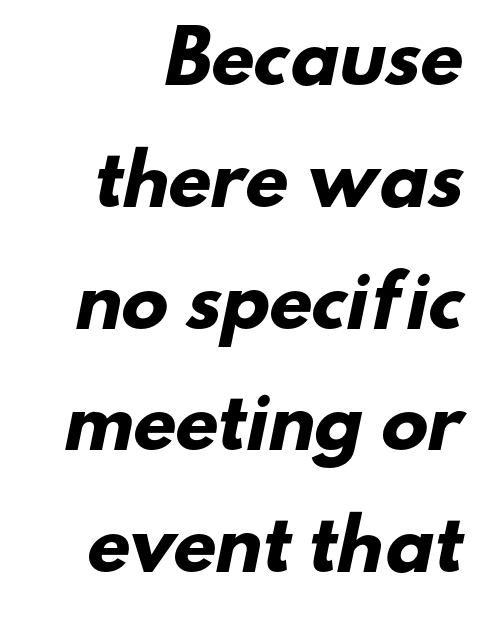
Q: Is the text bold? A: Yes.
Q: Is the typeface a serif or a sans-serif typeface? A: Sans-serif.
Q: Is the text underlined? A: No.
Q: How is the paragraph aligned? A: Right-aligned.
Q: Is the spacing between letters normal or unusually wide? A: Normal.
Q: Width (condensed, normal, or wide)? A: Normal.
Q: Stroke contrast? A: Low.
Q: x-height? A: Small.
Q: Monospaced? A: No.
